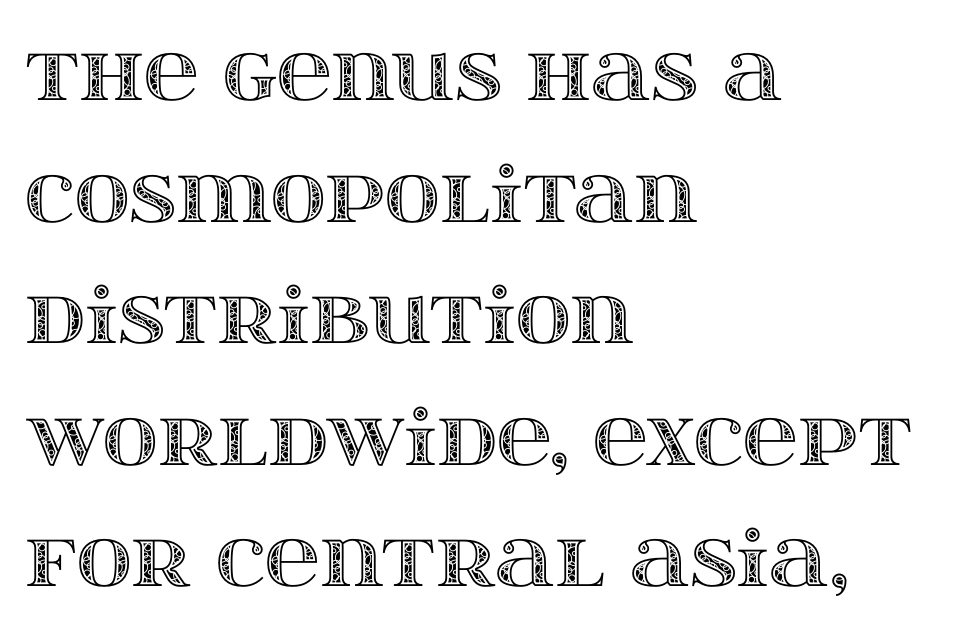
{"italic": "no", "width": "wide", "x_height": "large", "monospaced": "no", "underline": "no", "align": "left", "line_spacing": "normal", "line_spacing_ratio": 1.6, "letter_spacing": "normal", "letter_spacing_em": 0.0, "glyph_px": 76}
